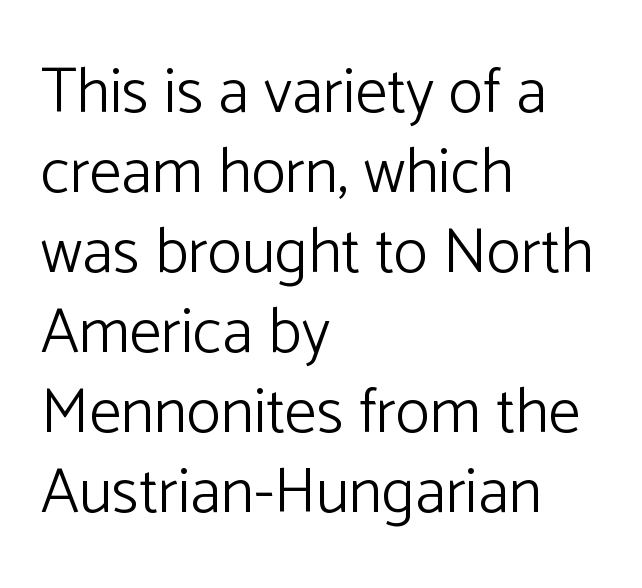
You can tell it's not italic because the verticals are truly vertical. Do the characters align in a grid? No, the font is proportional. This sample uses plain, unmodified letter spacing. The zone under the glyphs is completely vacant.
